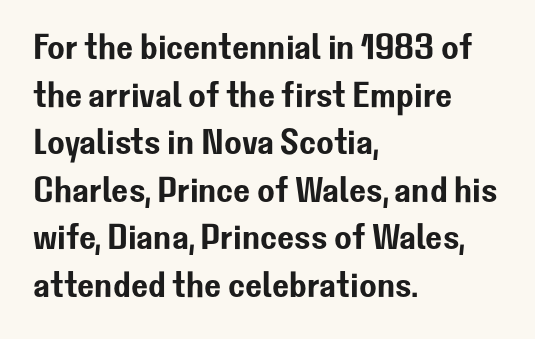
Q: Is the text italic (slanted)? A: No, it is upright.
Q: Is the typeface a serif or a sans-serif typeface? A: Sans-serif.
Q: Is the text underlined? A: No.
Q: How is the paragraph aligned? A: Left-aligned.
Q: Is the spacing between letters normal or unusually wide? A: Normal.
Q: Is the spacing between lines tight, normal or loose? A: Normal.
Q: Width (condensed, normal, or wide)? A: Normal.
Q: Stroke contrast? A: Low.
Q: x-height? A: Medium.
Q: Monospaced? A: No.
